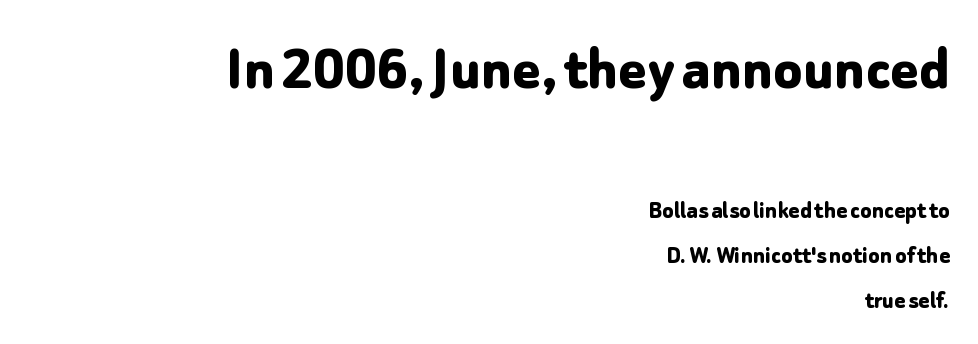
The earlier block is typeset at a bigger size than the later block. Examine the stroke ends and you'll find no serifs. The type is set solid horizontally, with unmodified tracking. Is this a fixed-width face? No — the glyphs have proportional, varying widths.
